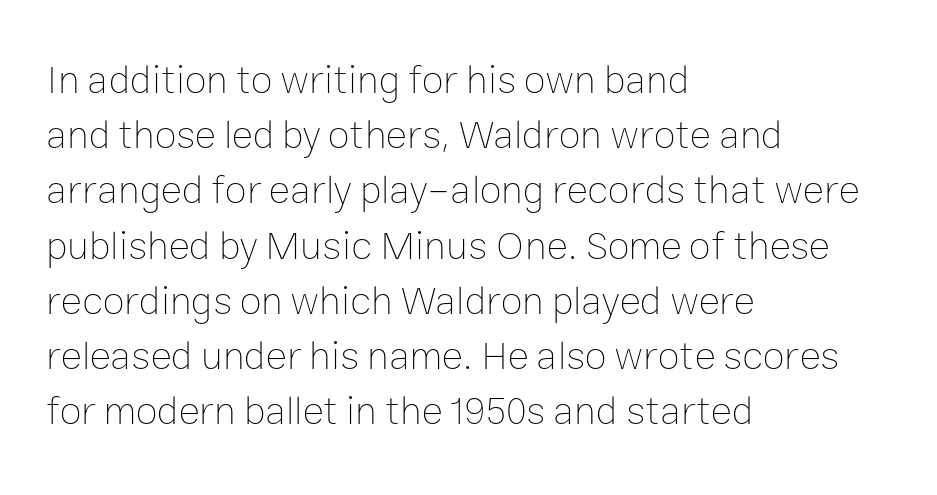
{"italic": "no", "bold": "no", "weight": "thin", "width": "normal", "stroke_contrast": "low", "x_height": "medium", "monospaced": "no", "underline": "no", "align": "left", "line_spacing": "normal", "line_spacing_ratio": 1.38, "letter_spacing": "normal", "letter_spacing_em": 0.0, "glyph_px": 40}
